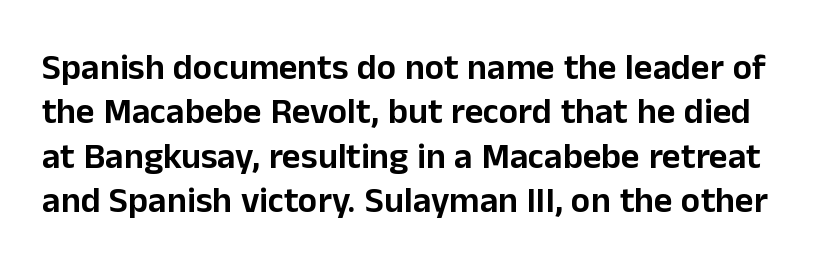
The image shows 36 px sans-serif type, upright; set line spacing 1.23x, normal letter spacing, not underlined; low stroke contrast and a medium x-height.
